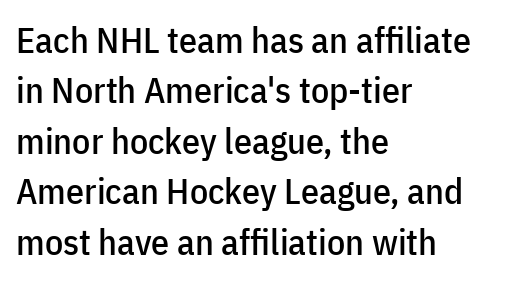
Q: Is the text italic (slanted)? A: No, it is upright.
Q: Is the typeface a serif or a sans-serif typeface? A: Sans-serif.
Q: Is the text underlined? A: No.
Q: How is the paragraph aligned? A: Left-aligned.
Q: Is the spacing between letters normal or unusually wide? A: Normal.
Q: Is the spacing between lines tight, normal or loose? A: Normal.
Q: Width (condensed, normal, or wide)? A: Condensed.
Q: Stroke contrast? A: Low.
Q: x-height? A: Medium.
Q: Monospaced? A: No.
